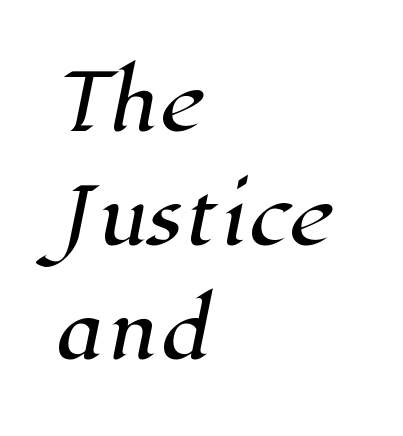
Each letter keeps its own natural width here, so spacing adapts to shape. Baseline-to-baseline distance is the conventional proportion of letter height. A classic flush-left, rag-right setting is used for this passage. Quick note: underline off.
